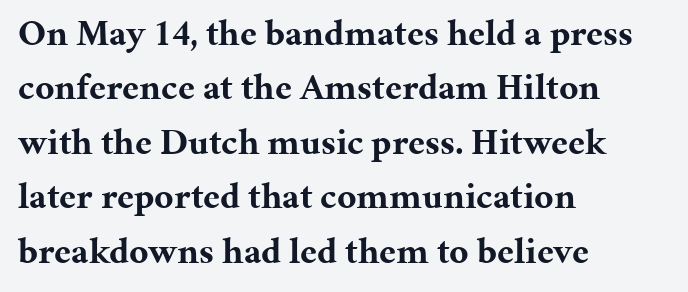
The image shows 37 px bold serif type, upright; set left-aligned, normal line spacing (1.47x), normal letter spacing, not underlined; medium stroke contrast and a medium x-height.
